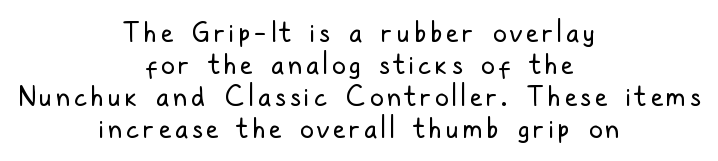
The image shows 27 px text type, upright; set centered, line spacing 1.18x, not underlined.
